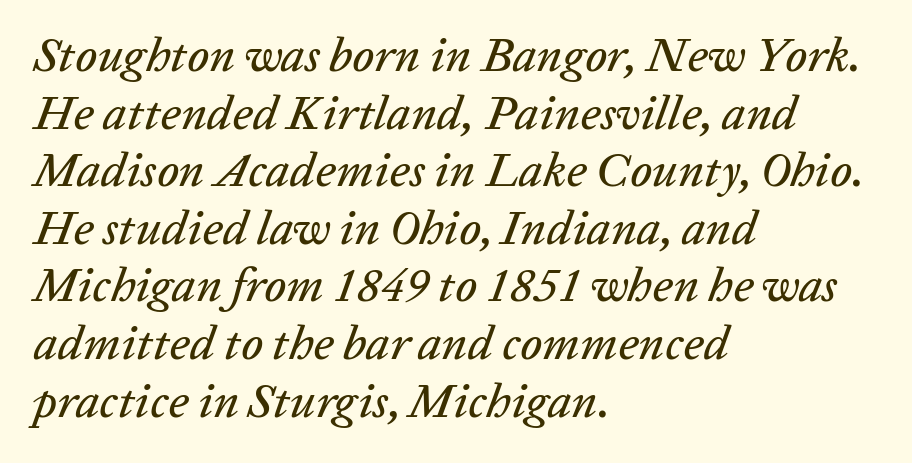
The image shows 48 px text type, italic (leaning right); set left-aligned, line spacing 1.2x, normal letter spacing, not underlined; low stroke contrast and a medium x-height.
